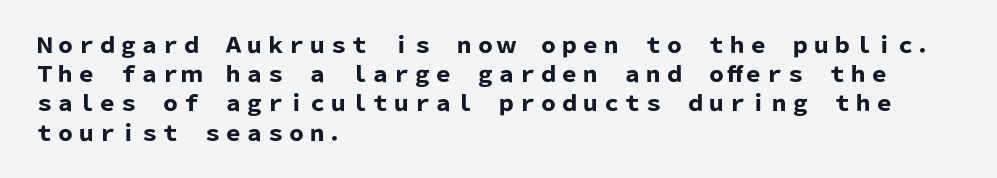
{"italic": "no", "bold": "yes", "underline": "no", "align": "left", "line_spacing": "normal", "line_spacing_ratio": 1.39, "letter_spacing": "normal", "letter_spacing_em": 0.0, "glyph_px": 21}
